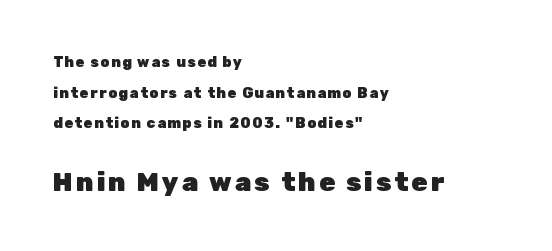
Q: Is the text bold? A: Yes.
Q: Is the text italic (slanted)? A: No, it is upright.
Q: Is the text underlined? A: No.
Q: How is the paragraph aligned? A: Left-aligned.
Q: Is the spacing between lines tight, normal or loose? A: Loose.
Q: Which block of text is set in a larger size, the first (top) or the second (bottom)? A: The second (bottom) one.
